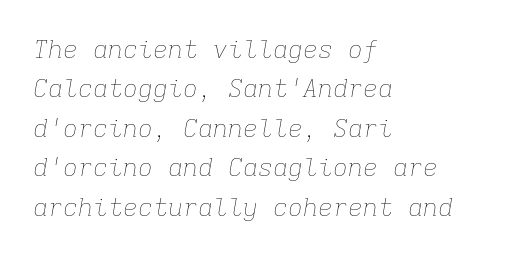
{"italic": "yes", "lean": "right", "slant_degrees": 9, "bold": "no", "underline": "no", "align": "left", "line_spacing": "normal", "line_spacing_ratio": 1.58, "letter_spacing": "normal", "letter_spacing_em": 0.0, "glyph_px": 25}
